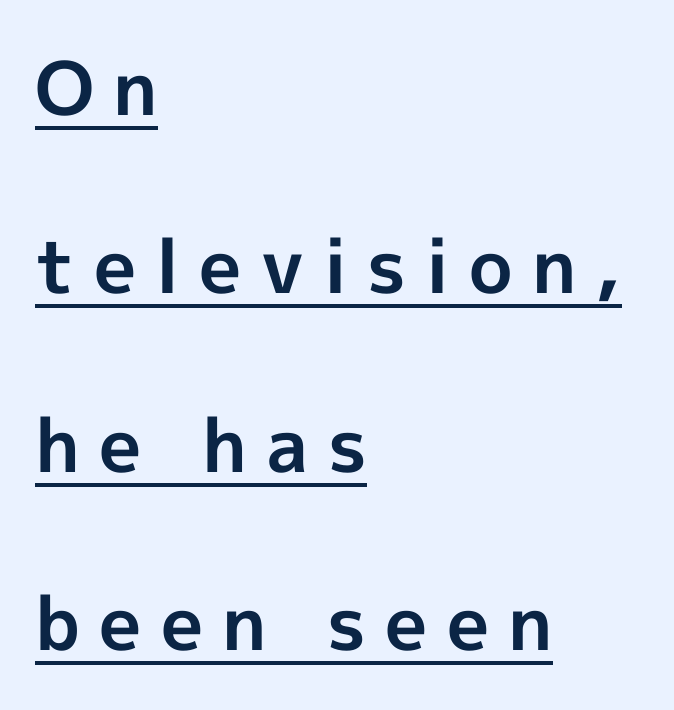
The image shows 74 px bold sans-serif type, upright; set left-aligned, loose line spacing (2.41x), unusually wide letter spacing (+0.26 em), underlined; a medium x-height.
